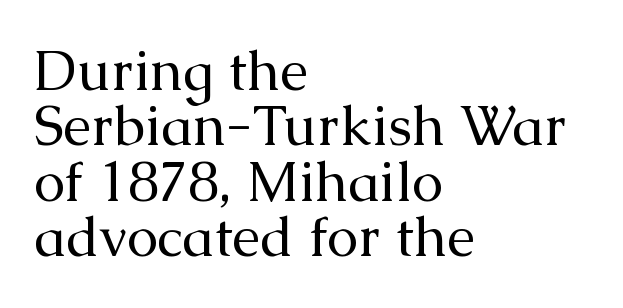
{"serif": "yes", "italic": "no", "bold": "no", "weight": "regular", "width": "normal", "stroke_contrast": "medium", "x_height": "medium", "monospaced": "no", "underline": "no", "align": "left", "line_spacing": "tight", "line_spacing_ratio": 0.99, "letter_spacing": "normal", "letter_spacing_em": 0.0, "glyph_px": 56}
